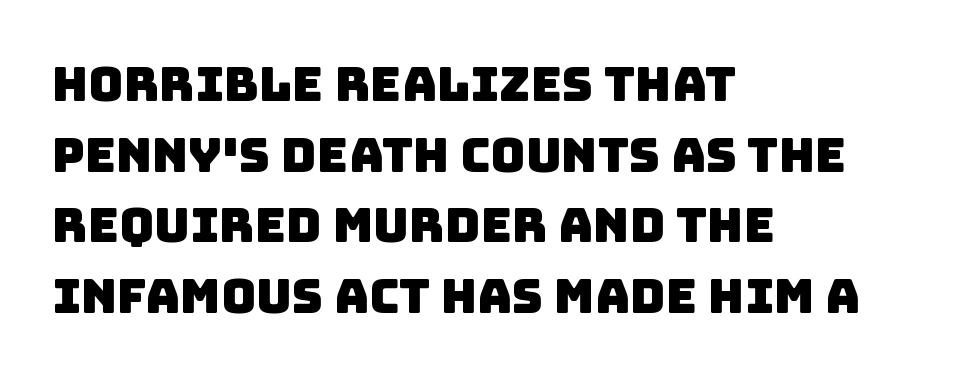
{"serif": "no", "width": "normal", "stroke_contrast": "low", "x_height": "large", "monospaced": "no", "underline": "no", "align": "left", "line_spacing": "normal", "line_spacing_ratio": 1.47, "letter_spacing": "normal", "letter_spacing_em": 0.0, "glyph_px": 48}
